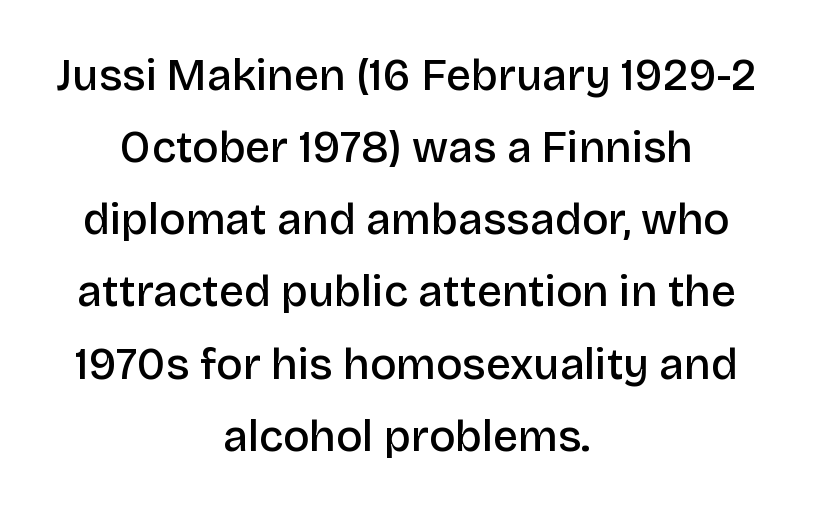
The image shows 44 px semibold sans-serif type, upright; set centered, normal line spacing (1.64x), normal letter spacing, not underlined; low stroke contrast and a large x-height.
